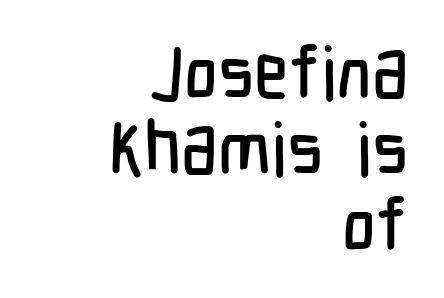
Ordinary non-slanted type is in use. Reading down the block, your eye finds every line finishing at a fixed right position. Words appear dense and cohesive because spacing is normal. The foot of each line stays bare and open.
